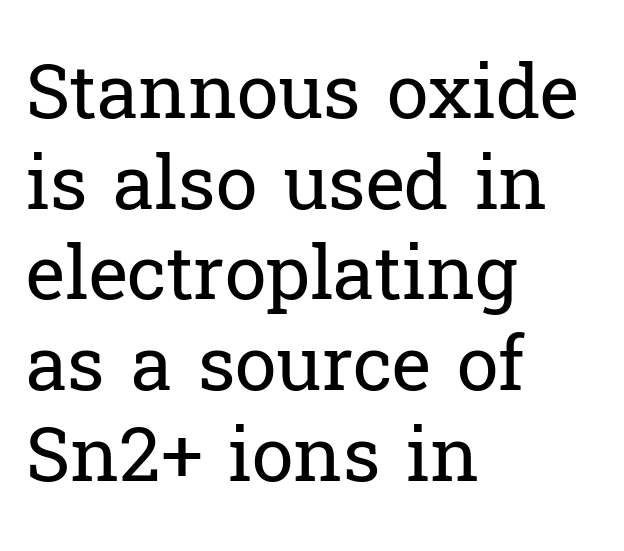
The image shows 75 px regular-weight serif type, upright; set left-aligned, line spacing 1.21x, normal letter spacing, not underlined; low stroke contrast and a medium x-height.
